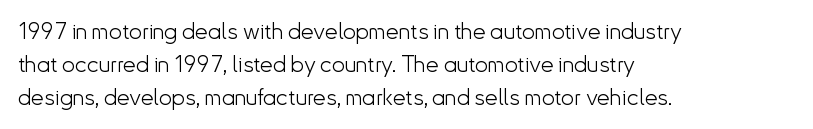
Q: Is the text bold? A: No.
Q: Is the text italic (slanted)? A: No, it is upright.
Q: Is the text underlined? A: No.
Q: How is the paragraph aligned? A: Left-aligned.
Q: Is the spacing between letters normal or unusually wide? A: Normal.
Q: Is the spacing between lines tight, normal or loose? A: Normal.
